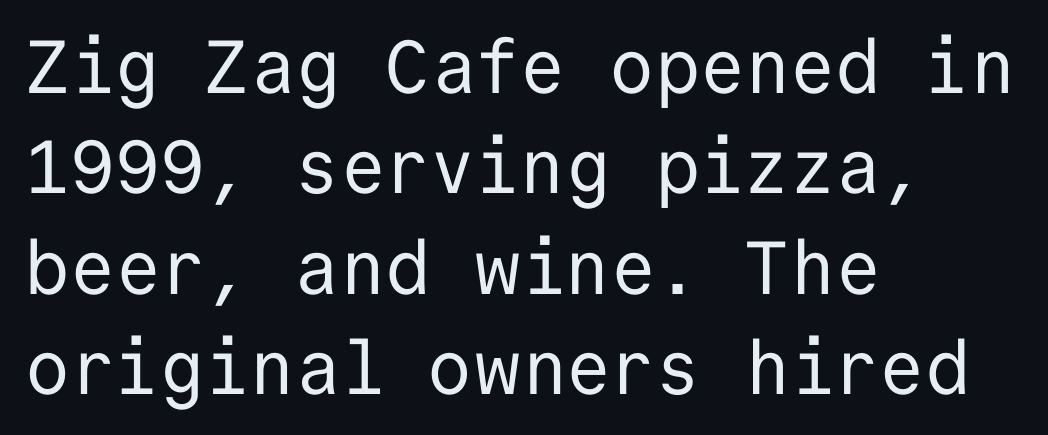
The image shows 75 px regular-weight sans-serif type, upright, monospaced; set left-aligned, normal line spacing (1.34x), normal letter spacing, not underlined; low stroke contrast and a medium x-height.
